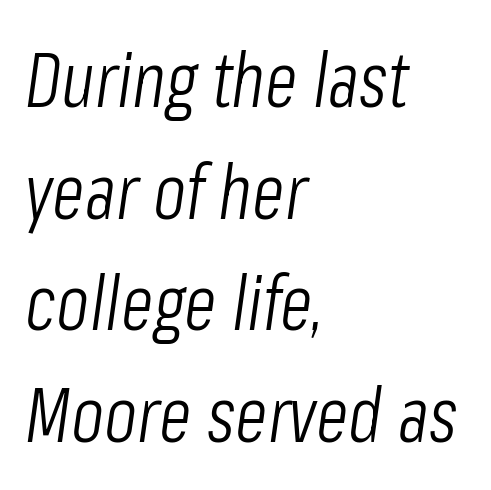
The image shows 76 px light, condensed type, italic (leaning right); set left-aligned, normal line spacing (1.47x), normal letter spacing, not underlined; low stroke contrast and a medium x-height.
